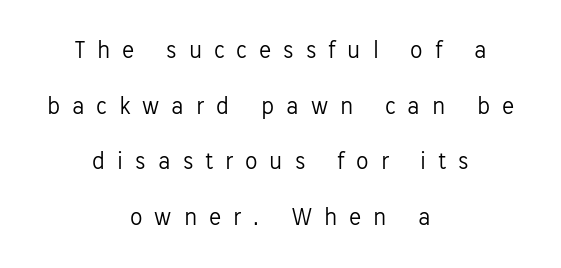
Q: Is the text bold? A: No.
Q: Is the text italic (slanted)? A: No, it is upright.
Q: Is the text underlined? A: No.
Q: How is the paragraph aligned? A: Centered.
Q: Is the spacing between letters normal or unusually wide? A: Unusually wide.
Q: Is the spacing between lines tight, normal or loose? A: Loose.
